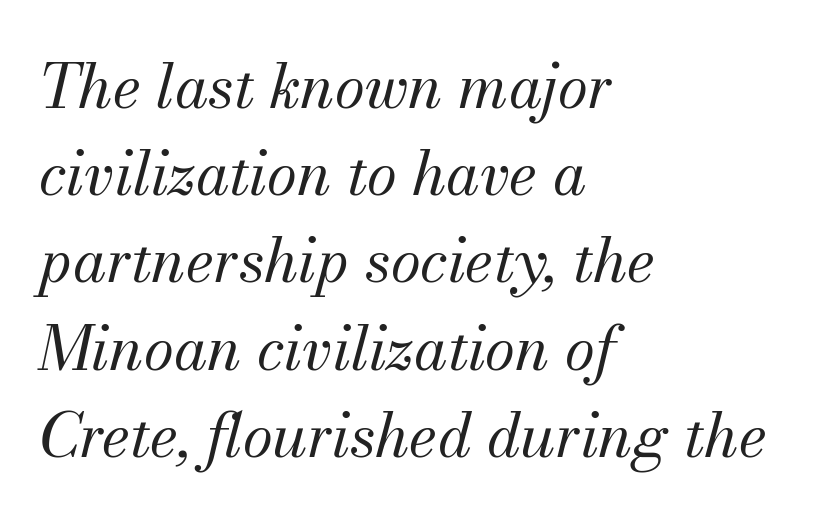
Decoration check: the copy has no underline. Short and long lines alike share a common starting point at left. Emphasis-style slanted type is in use. One glance says typical: line gaps are just what's usual. The cut favours lightness, reaching ordinary text weight at its darkest.
